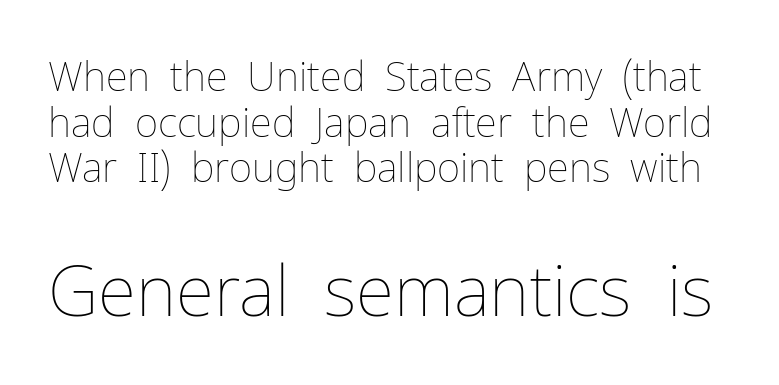
Q: Is the text bold? A: No.
Q: Is the text italic (slanted)? A: No, it is upright.
Q: Is the text underlined? A: No.
Q: Is the spacing between letters normal or unusually wide? A: Normal.
Q: Is the spacing between lines tight, normal or loose? A: Tight.
Q: Which block of text is set in a larger size, the first (top) or the second (bottom)? A: The second (bottom) one.
Q: Width (condensed, normal, or wide)? A: Normal.
Q: Stroke contrast? A: Low.
Q: x-height? A: Medium.
Q: Monospaced? A: No.
